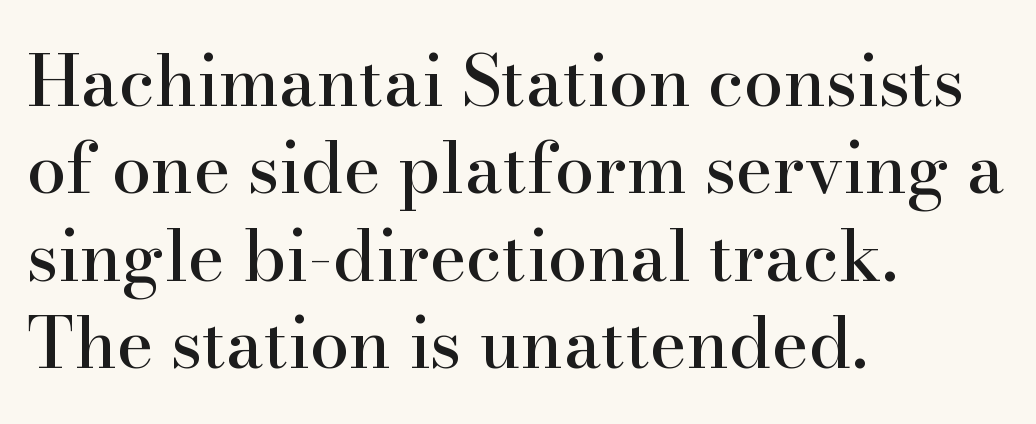
A bare baseline throughout the passage. Ascenders rise straight up at ninety degrees. Typographically, this falls in the serif category. The paragraph shown leans on its left margin. Successive baselines arrive at the customary interval. Standard letterfit; no display-style spreading of the glyphs.
